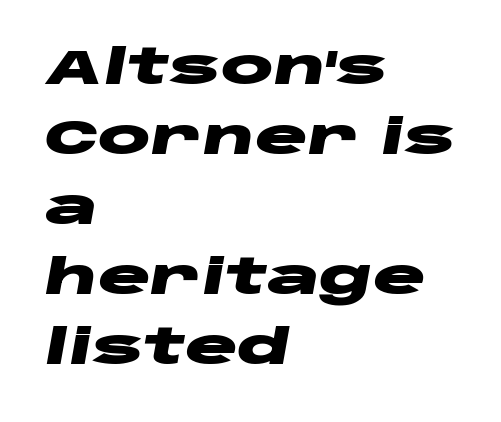
Q: Is the text bold? A: Yes.
Q: Is the text italic (slanted)? A: Yes, it leans right by about 10 degrees.
Q: Is the text underlined? A: No.
Q: How is the paragraph aligned? A: Left-aligned.
Q: Is the spacing between letters normal or unusually wide? A: Normal.
Q: Is the spacing between lines tight, normal or loose? A: Normal.
Q: Width (condensed, normal, or wide)? A: Wide.
Q: Stroke contrast? A: Low.
Q: x-height? A: Large.
Q: Monospaced? A: No.
